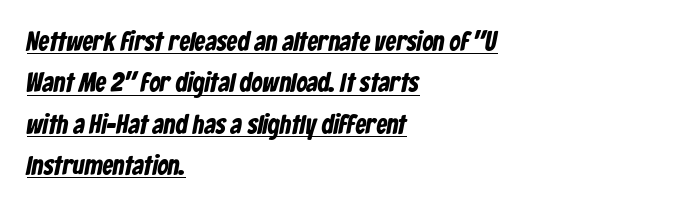
{"underline": "yes", "align": "left", "line_spacing": "normal", "line_spacing_ratio": 1.53, "letter_spacing": "normal", "letter_spacing_em": 0.0, "glyph_px": 27}
